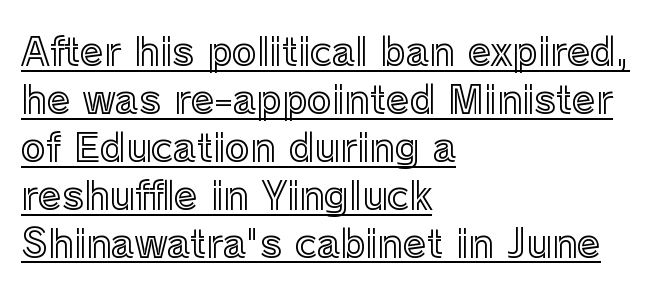
The image shows 38 px text type, upright; set left-aligned, normal line spacing (1.26x), normal letter spacing, underlined; a medium x-height.
